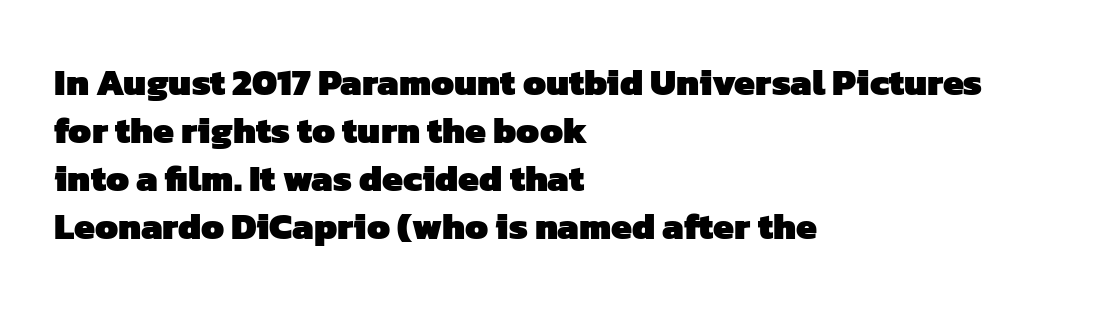
{"serif": "no", "bold": "yes", "weight": "heavy", "width": "normal", "stroke_contrast": "low", "x_height": "medium", "monospaced": "no", "underline": "no", "align": "left", "line_spacing": "normal", "line_spacing_ratio": 1.3, "letter_spacing": "normal", "letter_spacing_em": 0.0, "glyph_px": 37}
